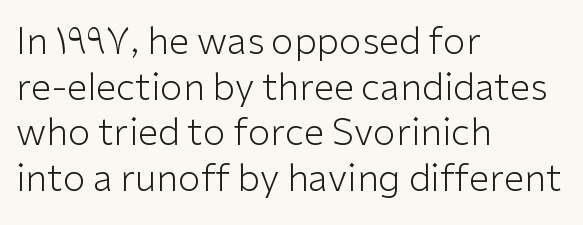
{"serif": "no", "italic": "no", "bold": "no", "weight": "light", "width": "normal", "stroke_contrast": "low", "x_height": "medium", "monospaced": "no", "underline": "no", "align": "left", "line_spacing_ratio": 1.23, "letter_spacing": "normal", "letter_spacing_em": 0.0, "glyph_px": 37}
